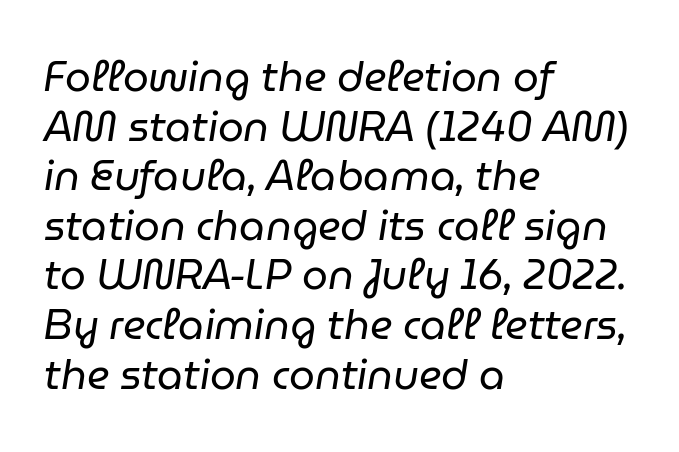
Q: Is the text bold? A: No.
Q: Is the text italic (slanted)? A: Yes, it leans right by about 9 degrees.
Q: Is the text underlined? A: No.
Q: How is the paragraph aligned? A: Left-aligned.
Q: Is the spacing between letters normal or unusually wide? A: Normal.
Q: Width (condensed, normal, or wide)? A: Normal.
Q: Stroke contrast? A: Low.
Q: x-height? A: Medium.
Q: Monospaced? A: No.
